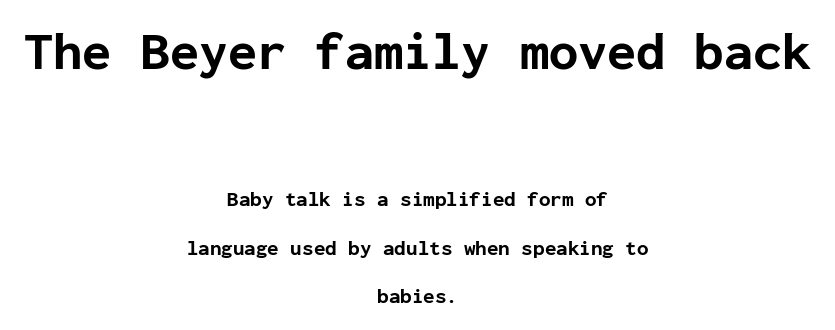
The image shows 53 px bold sans-serif type, upright, monospaced; set centered, loose line spacing (2.3x), normal letter spacing, not underlined; the first (top) block is 2.52x larger; low stroke contrast and a medium x-height.
